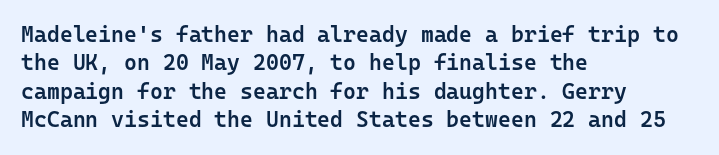
The image shows 22 px text type, upright; set left-aligned, normal line spacing (1.29x), normal letter spacing, not underlined.
